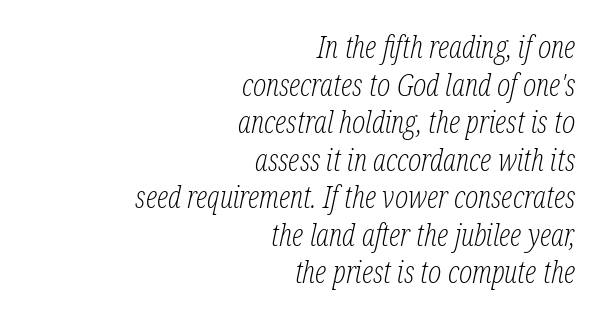
The image shows 31 px light, condensed serif type, italic (leaning right); set right-aligned, line spacing 1.21x, normal letter spacing, not underlined; low stroke contrast and a medium x-height.
